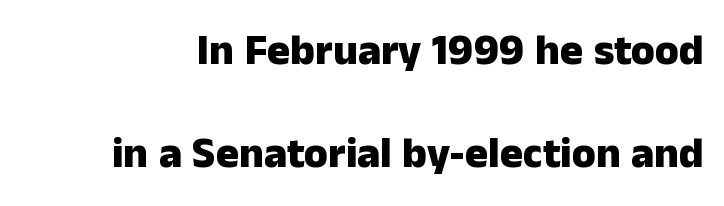
Q: Is the text bold? A: Yes.
Q: Is the text italic (slanted)? A: No, it is upright.
Q: Is the typeface a serif or a sans-serif typeface? A: Sans-serif.
Q: Is the text underlined? A: No.
Q: Is the spacing between letters normal or unusually wide? A: Normal.
Q: Is the spacing between lines tight, normal or loose? A: Loose.
Q: Width (condensed, normal, or wide)? A: Normal.
Q: Stroke contrast? A: Low.
Q: x-height? A: Medium.
Q: Monospaced? A: No.
